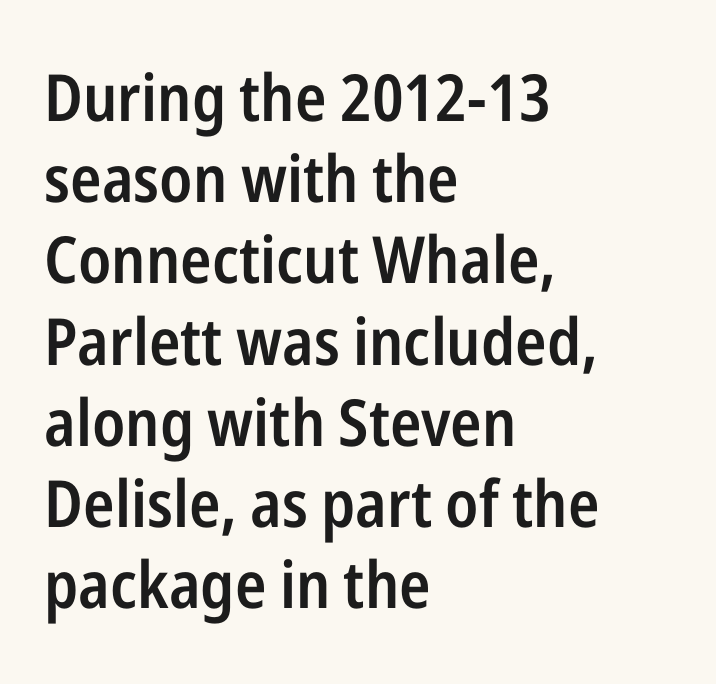
The image shows 65 px semibold, condensed sans-serif type, upright; set left-aligned, normal line spacing (1.25x), normal letter spacing, not underlined; low stroke contrast and a medium x-height.
